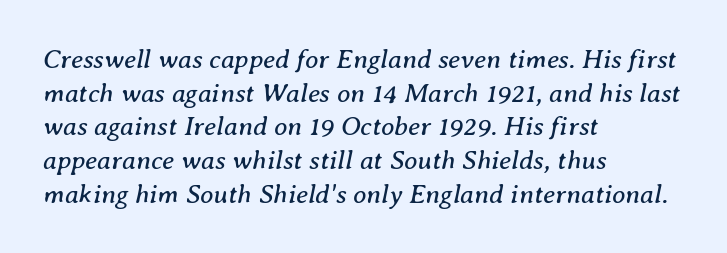
The image shows 27 px text type, italic (leaning right); set left-aligned, normal line spacing (1.25x), normal letter spacing, not underlined.
